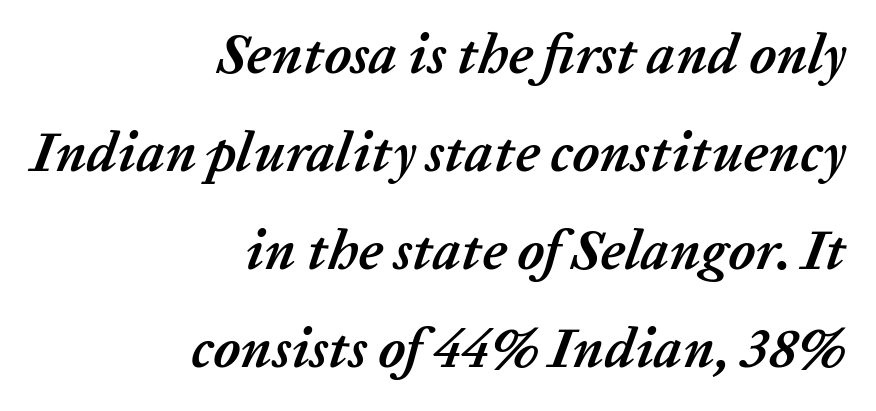
{"italic": "yes", "lean": "right", "slant_degrees": 20, "bold": "yes", "weight": "semibold", "width": "normal", "stroke_contrast": "low", "x_height": "medium", "monospaced": "no", "underline": "no", "align": "right", "line_spacing_ratio": 1.75, "letter_spacing": "normal", "letter_spacing_em": 0.0, "glyph_px": 56}
